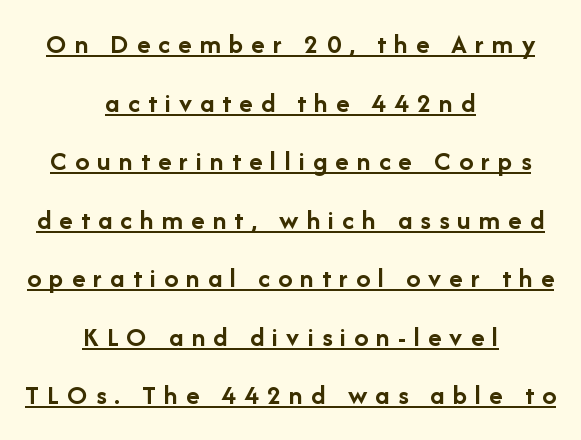
{"serif": "no", "italic": "no", "bold": "yes", "weight": "semibold", "width": "normal", "stroke_contrast": "low", "x_height": "medium", "monospaced": "no", "underline": "yes", "align": "center", "line_spacing": "loose", "line_spacing_ratio": 2.09, "letter_spacing": "wide", "letter_spacing_em": 0.29, "glyph_px": 28}
